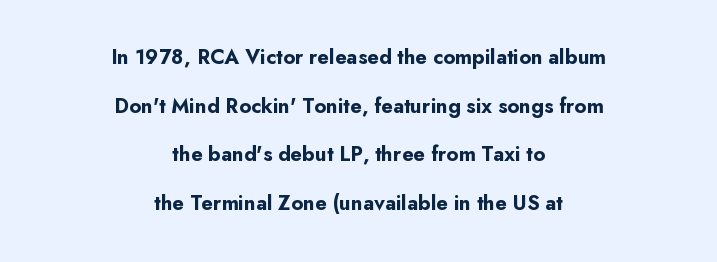
The paragraph shown floats in the horizontal middle. Vertical spacing — loose. Descenders hang freely into open space. I'd describe the lettering as bold — thick and assertive. The tracking reads as untouched default to a designer's eye. The font's upright variant was chosen for this text.
